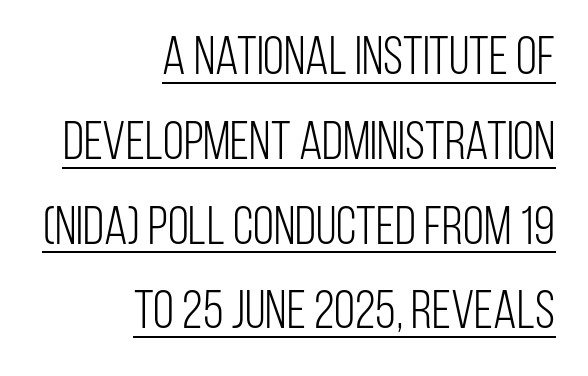
Caption: lettering with a line underneath. The face used here is a sans, in the tradition of grotesques and geometrics. Leading: standard. Think of a printed novel: that variable character pitch is what you see here. The lettering holds an erect, upright posture throughout. You could call the tracking neutral — neither tight nor loose.
